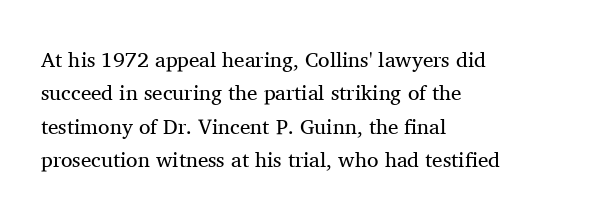
The image shows 21 px text type, upright; set left-aligned, normal line spacing (1.59x), normal letter spacing, not underlined.
